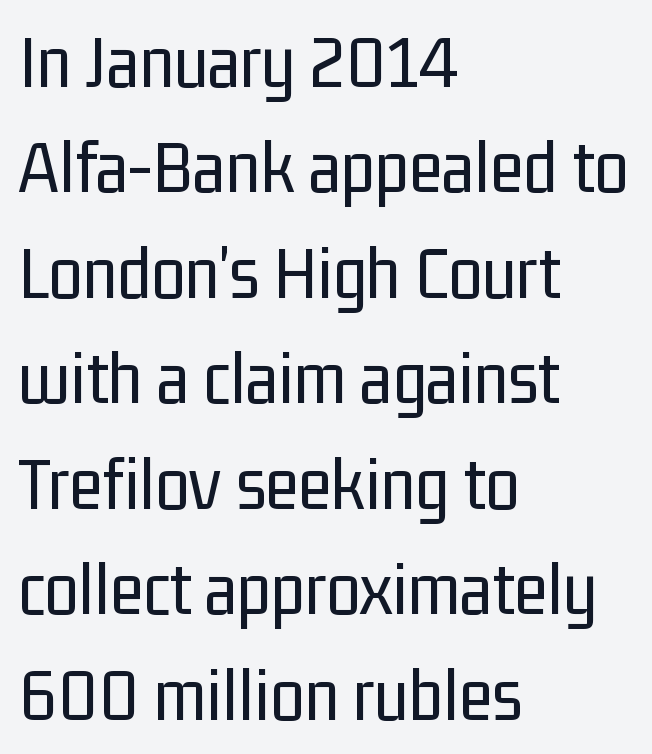
Q: Is the text bold? A: No.
Q: Is the text italic (slanted)? A: No, it is upright.
Q: Is the typeface a serif or a sans-serif typeface? A: Sans-serif.
Q: Is the text underlined? A: No.
Q: How is the paragraph aligned? A: Left-aligned.
Q: Is the spacing between letters normal or unusually wide? A: Normal.
Q: Is the spacing between lines tight, normal or loose? A: Normal.
Q: Width (condensed, normal, or wide)? A: Condensed.
Q: Stroke contrast? A: Low.
Q: x-height? A: Medium.
Q: Monospaced? A: No.
